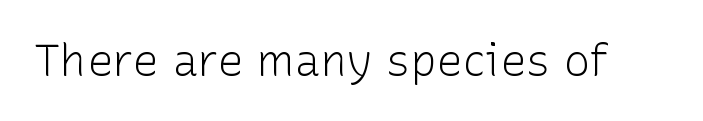
{"serif": "no", "italic": "no", "bold": "no", "weight": "light", "width": "normal", "stroke_contrast": "low", "x_height": "medium", "monospaced": "no", "underline": "no", "letter_spacing": "normal", "letter_spacing_em": 0.0, "glyph_px": 44}
